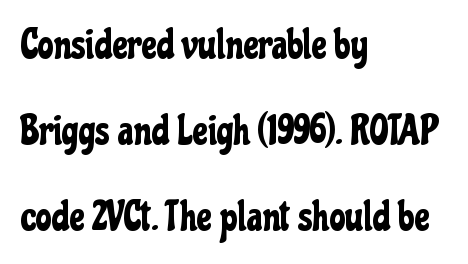
Posture: straight, roman, zero tilt. You can tell from the bare stems that sans-serif type was used. Is this a fixed-width face? No — the glyphs have proportional, varying widths. Alignment: flush left. The baseline area is clear. Regarding leading, the lines here are spaced well apart.
